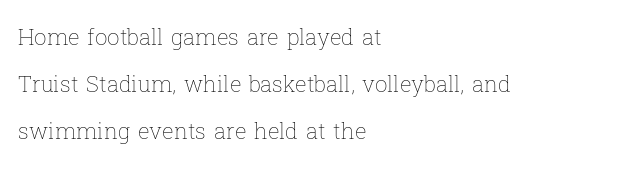
{"italic": "no", "bold": "no", "underline": "no", "align": "left", "line_spacing": "loose", "line_spacing_ratio": 2.13, "letter_spacing": "normal", "letter_spacing_em": 0.0, "glyph_px": 22}
